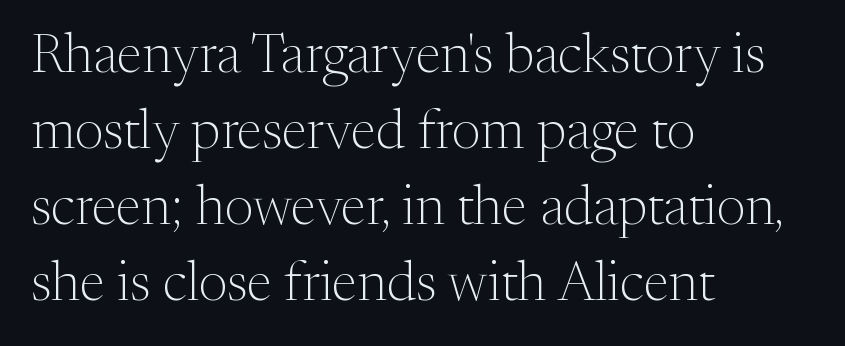
The image shows 55 px light serif type, upright; set left-aligned, normal line spacing (1.38x), normal letter spacing, not underlined; medium stroke contrast and a medium x-height.
